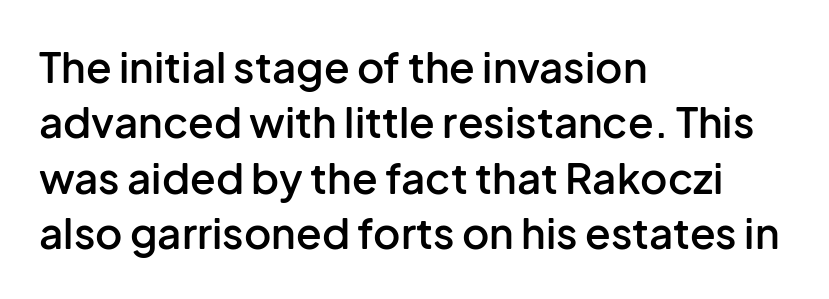
What weight is shown? A semibold, between regular and bold. The lettering holds an erect, upright posture throughout. The rag falls on the right side of this text block. Quick note: underline off. Does the type have serifs? No, each stem ends abruptly.
